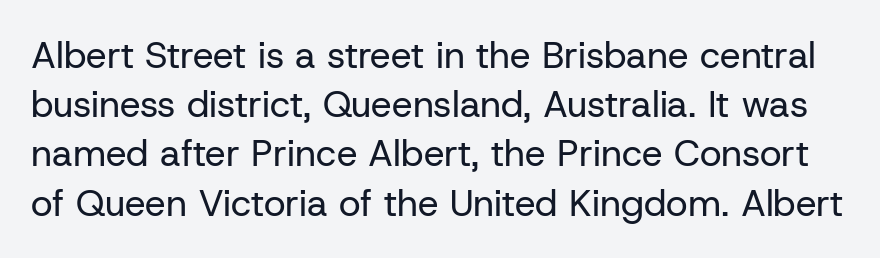
The image shows 37 px regular-weight sans-serif type, upright; set normal line spacing (1.33x), normal letter spacing, not underlined; low stroke contrast and a medium x-height.
